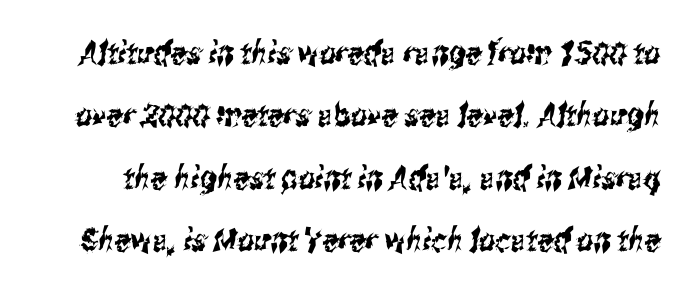
Inter-character spacing is left at the font's built-in metrics. Each letter keeps its own natural width here, so spacing adapts to shape. The string is rendered with underlining switched off. Observe the absence of serifs on each vertical stroke in this sample. Whoever set this chose breathing room over compactness in the vertical rhythm.
